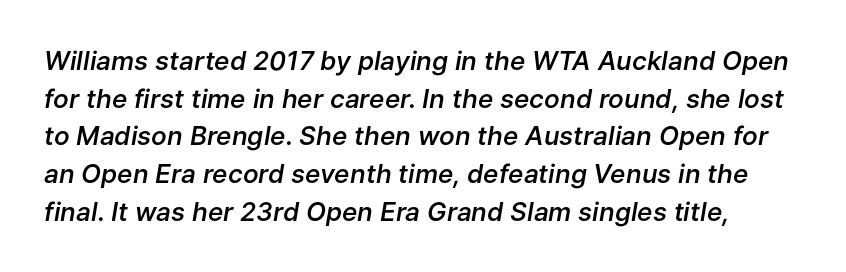
The words here are not underlined. The line-height multiplier appears to be the usual default. The sample has been set in demibold, a notch under bold. Nobody touched the tracking dial on this one. Emphasis-style slanted type is in use.
